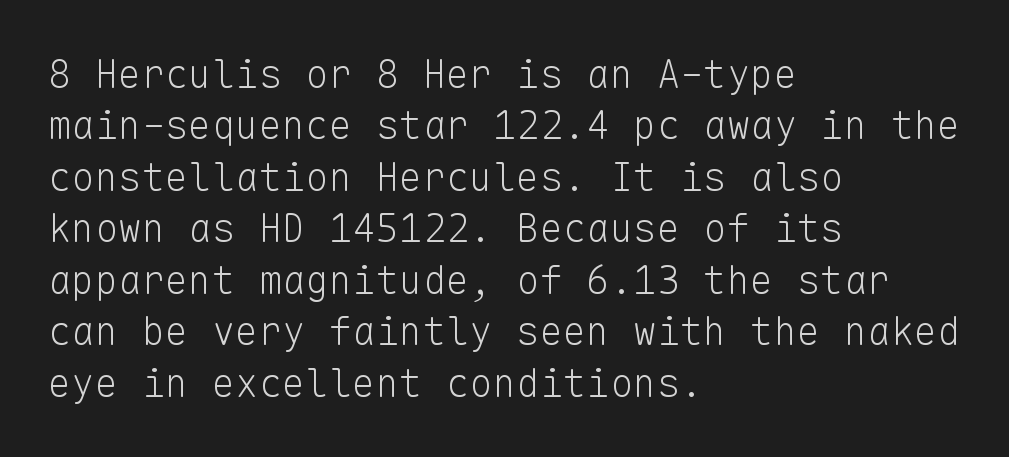
The typography opts for an upright posture over an oblique one. This sample uses plain, unmodified letter spacing. The letters march in equal steps, a hallmark of fixed-pitch type. The type family on display is of the sans-serif kind.
